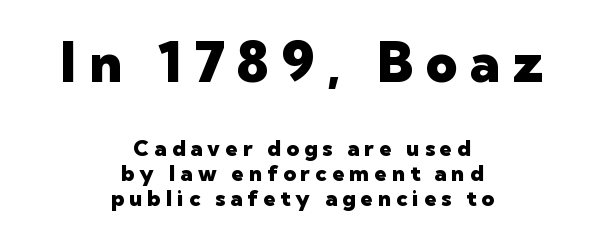
Q: Is the text bold? A: Yes.
Q: Is the text italic (slanted)? A: No, it is upright.
Q: Is the typeface a serif or a sans-serif typeface? A: Sans-serif.
Q: Is the text underlined? A: No.
Q: How is the paragraph aligned? A: Centered.
Q: Is the spacing between letters normal or unusually wide? A: Unusually wide.
Q: Is the spacing between lines tight, normal or loose? A: Tight.
Q: Which block of text is set in a larger size, the first (top) or the second (bottom)? A: The first (top) one.
Q: Width (condensed, normal, or wide)? A: Normal.
Q: Stroke contrast? A: Low.
Q: x-height? A: Medium.
Q: Monospaced? A: No.
